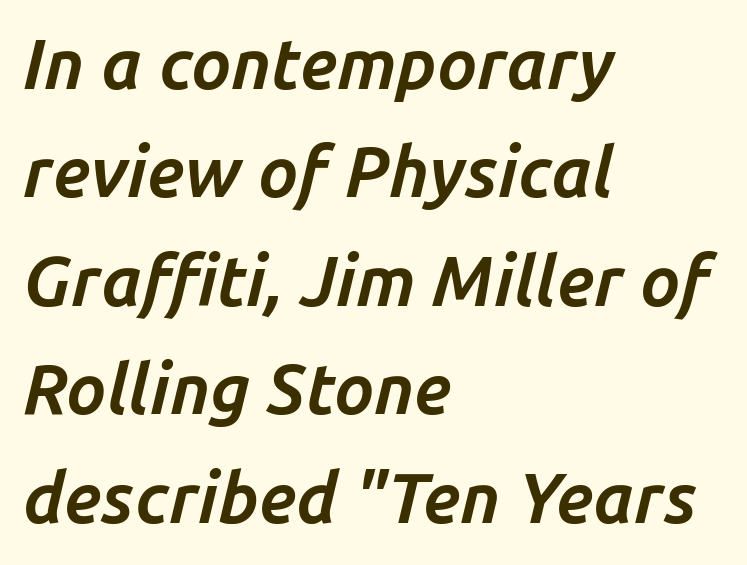
The face used here is proportionally spaced, like ordinary book or web type. Leftover space on each line is placed entirely after the last word. Is the letter spacing exaggerated? No — it looks like the ordinary default. Compared with typical paragraphs, the rows here are spaced about the same.
